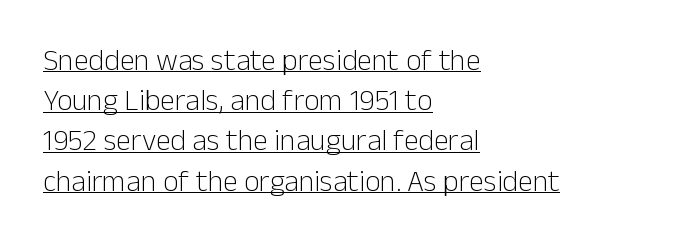
{"serif": "no", "italic": "no", "bold": "no", "weight": "light", "width": "normal", "stroke_contrast": "low", "x_height": "medium", "monospaced": "no", "underline": "yes", "align": "left", "line_spacing": "normal", "line_spacing_ratio": 1.34, "letter_spacing": "normal", "letter_spacing_em": 0.0, "glyph_px": 30}
